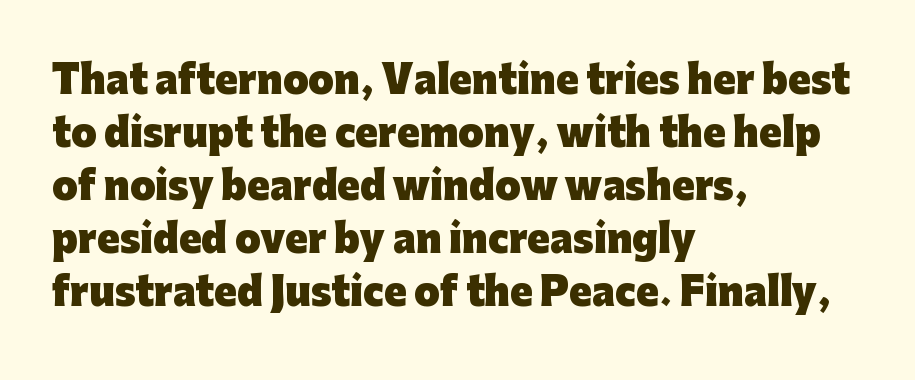
Spacing verdict: proportional, widths tailored to each character. You'd pick this weight for a headline — it's a proper bold. In terms of letterspacing, this is plain default setting. No feet cap the strokes, marking this as sans-serif type. Ordinary non-slanted type is in use.
